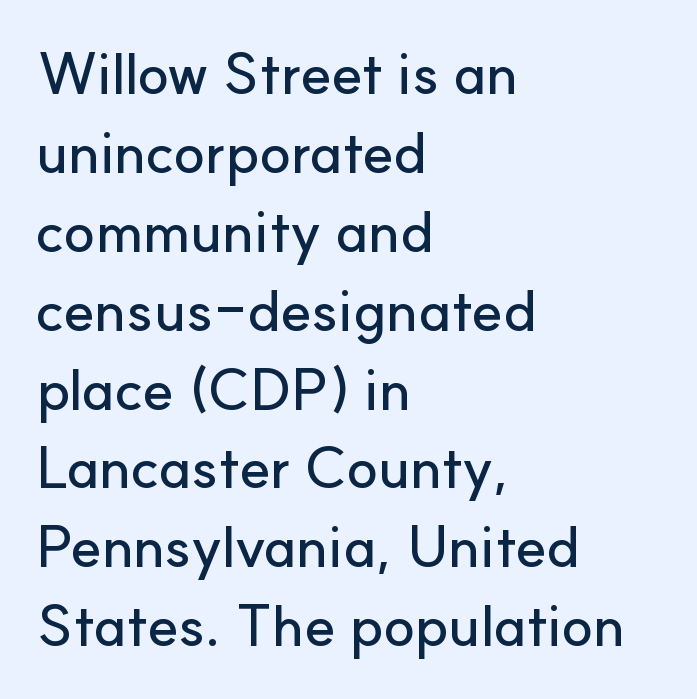
The image shows 58 px sans-serif type, upright; set left-aligned, normal line spacing (1.36x), normal letter spacing, not underlined; low stroke contrast and a small x-height.
